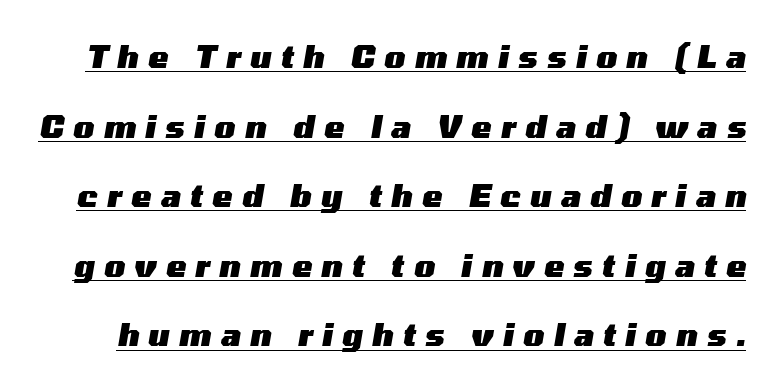
The image shows 30 px heavy, wide type, italic (leaning right); set loose line spacing (2.32x), unusually wide letter spacing (+0.32 em), underlined; medium stroke contrast and a medium x-height.
